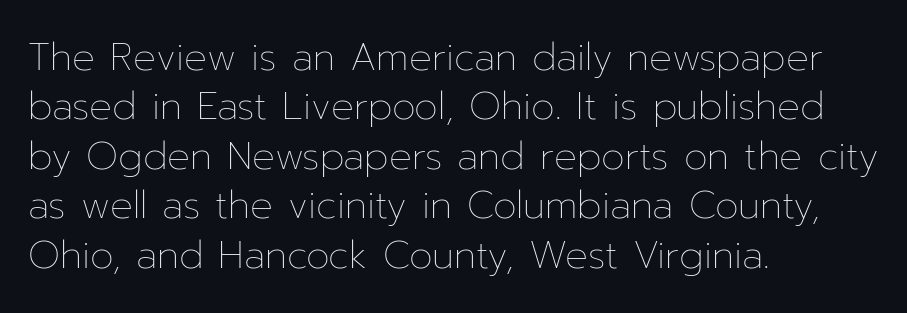
Q: Is the text bold? A: No.
Q: Is the text italic (slanted)? A: No, it is upright.
Q: Is the text underlined? A: No.
Q: How is the paragraph aligned? A: Left-aligned.
Q: Is the spacing between letters normal or unusually wide? A: Normal.
Q: Is the spacing between lines tight, normal or loose? A: Normal.
Q: Width (condensed, normal, or wide)? A: Normal.
Q: Stroke contrast? A: Low.
Q: x-height? A: Medium.
Q: Monospaced? A: No.
